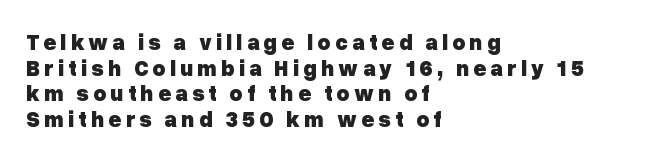
Line beginnings align vertically; line endings do not. When letters stand straight like this, we call the style roman or upright. Lines of text with bare space underneath. The rendering uses a bold face; every stroke is thick and dark.
